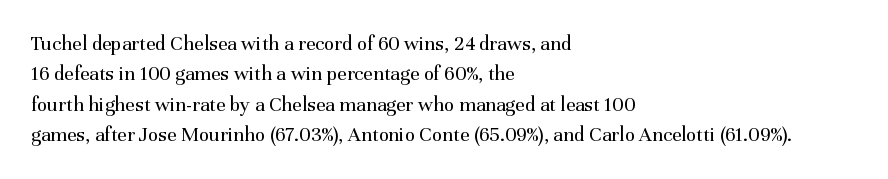
The image shows 21 px text type, upright; set left-aligned, normal line spacing (1.45x), normal letter spacing, not underlined.
